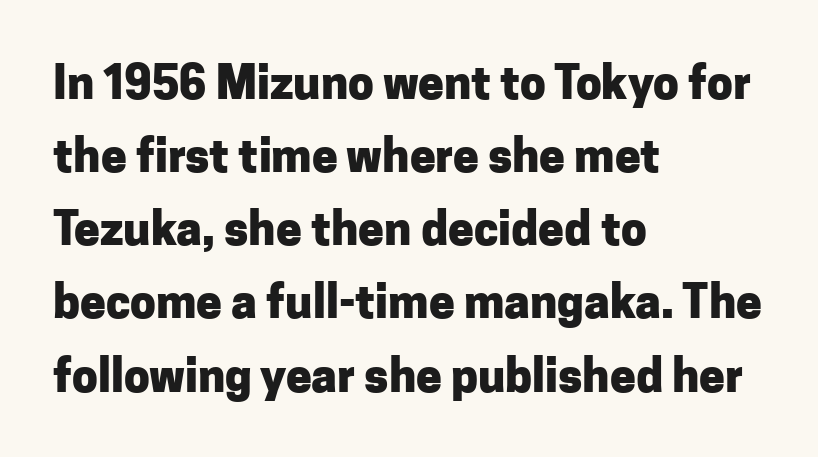
Nothing sits at the stroke ends, so this counts as sans-serif. Each glyph is drawn with heavy, bold strokes. Glyph-to-glyph distance matches everyday printed text. Normally led — the rows are evenly, conventionally spaced.
